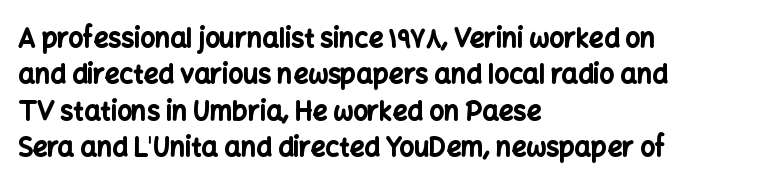
{"italic": "no", "bold": "yes", "underline": "no", "align": "left", "line_spacing": "normal", "line_spacing_ratio": 1.4, "letter_spacing": "normal", "letter_spacing_em": 0.0, "glyph_px": 26}
